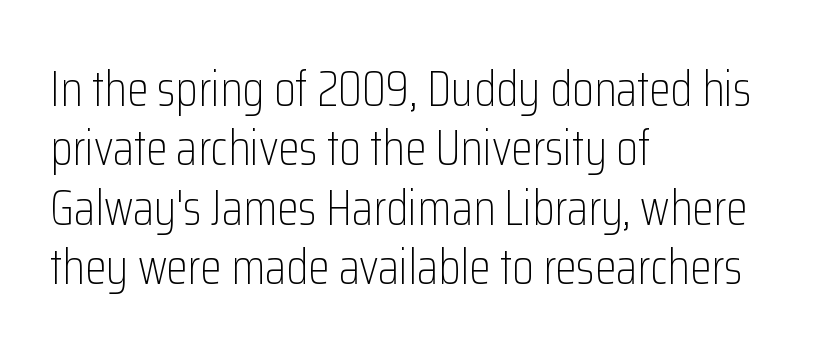
Q: Is the text bold? A: No.
Q: Is the text italic (slanted)? A: No, it is upright.
Q: Is the typeface a serif or a sans-serif typeface? A: Sans-serif.
Q: Is the text underlined? A: No.
Q: How is the paragraph aligned? A: Left-aligned.
Q: Is the spacing between letters normal or unusually wide? A: Normal.
Q: Width (condensed, normal, or wide)? A: Condensed.
Q: Stroke contrast? A: Low.
Q: x-height? A: Medium.
Q: Monospaced? A: No.
